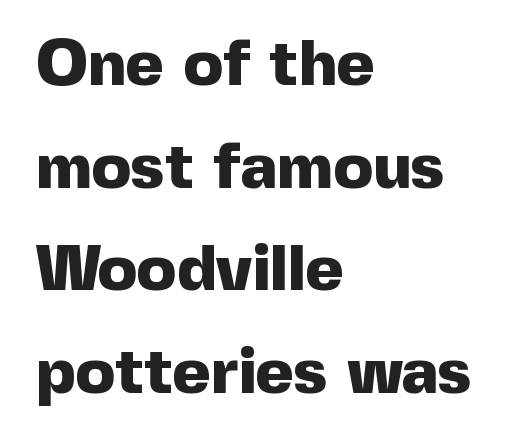
The image shows 65 px heavy sans-serif type, upright; set left-aligned, normal line spacing (1.58x), normal letter spacing, not underlined; a medium x-height.
